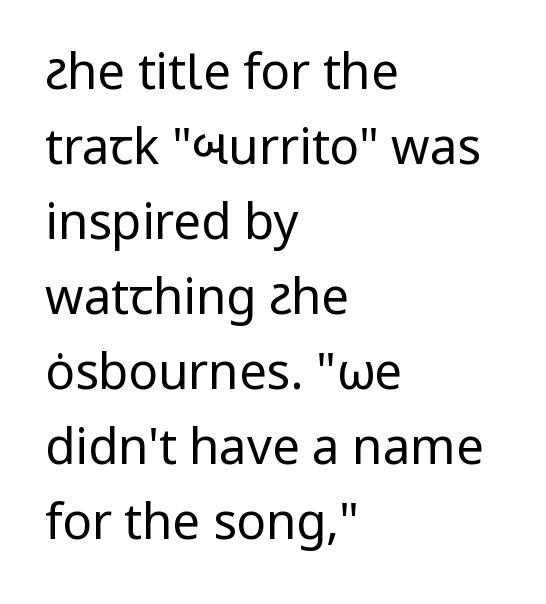
Decoration check: the copy has no underline. The weight tops out at a normal text grade. Short note: letters normally spaced. Posture: straight, roman, zero tilt.
